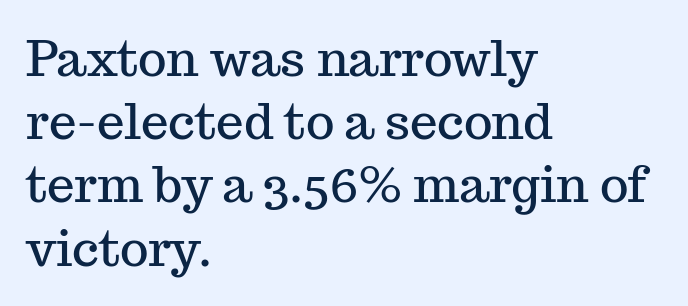
The image shows 49 px serif type, upright; set left-aligned, normal line spacing (1.29x), normal letter spacing, not underlined; medium stroke contrast and a medium x-height.
